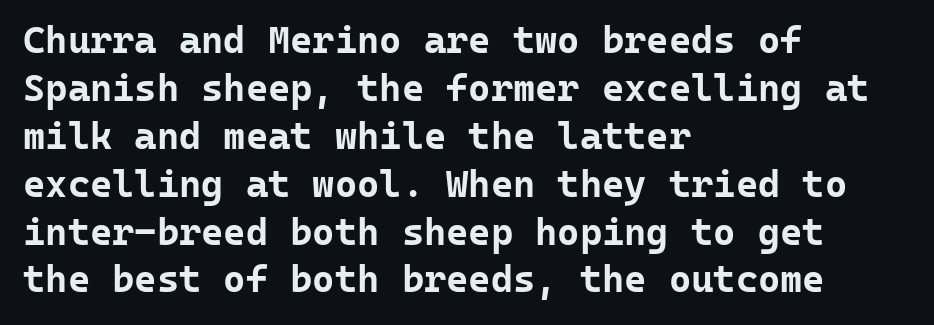
Here the designer chose a console-style face with uniform glyph widths. Quick note: underline off. Baseline-to-baseline distance is the conventional proportion of letter height. Thick stems and heavy bowls — unmistakably bold. Nope, not italic — everything's standing straight.
